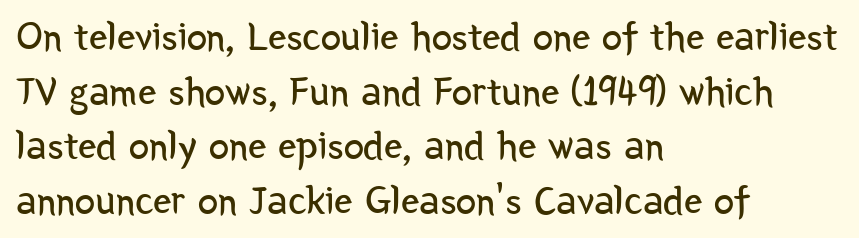
The image shows 41 px regular-weight, condensed sans-serif type, upright; set left-aligned, normal line spacing (1.33x), normal letter spacing, not underlined; low stroke contrast and a medium x-height.
